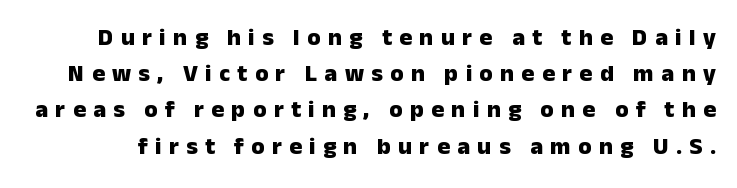
The image shows 24 px bold type, upright; set normal line spacing (1.51x), unusually wide letter spacing (+0.31 em), not underlined.
